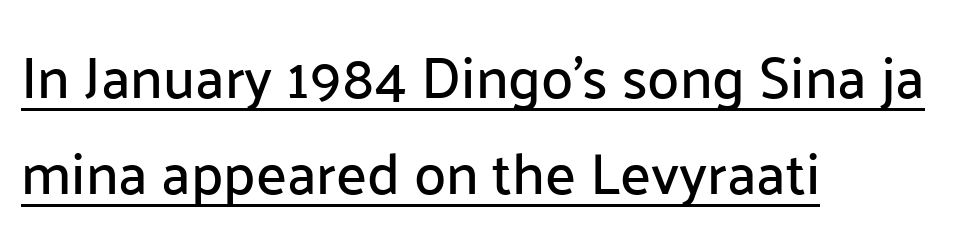
Q: Is the text italic (slanted)? A: No, it is upright.
Q: Is the typeface a serif or a sans-serif typeface? A: Sans-serif.
Q: Is the text underlined? A: Yes.
Q: How is the paragraph aligned? A: Left-aligned.
Q: Is the spacing between letters normal or unusually wide? A: Normal.
Q: Is the spacing between lines tight, normal or loose? A: Normal.
Q: Width (condensed, normal, or wide)? A: Normal.
Q: Stroke contrast? A: Low.
Q: x-height? A: Medium.
Q: Monospaced? A: No.
